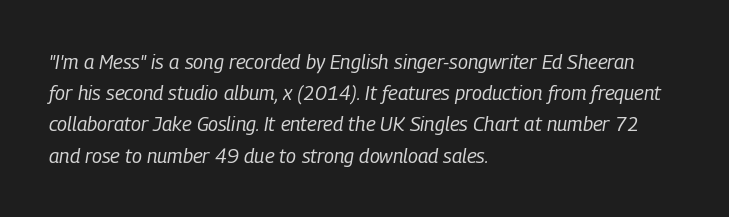
{"italic": "yes", "lean": "right", "slant_degrees": 9, "bold": "no", "underline": "no", "align": "left", "line_spacing": "normal", "line_spacing_ratio": 1.56, "letter_spacing": "normal", "letter_spacing_em": 0.0, "glyph_px": 20}
